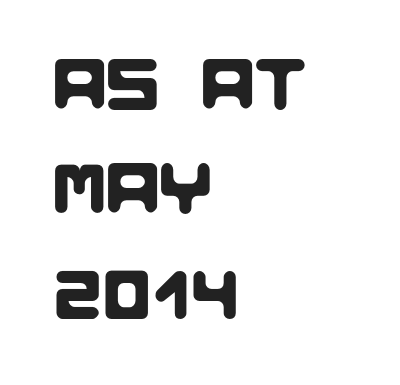
{"serif": "no", "width": "normal", "stroke_contrast": "low", "x_height": "large", "monospaced": "no", "underline": "no", "align": "left", "line_spacing": "normal", "line_spacing_ratio": 1.49, "letter_spacing": "normal", "letter_spacing_em": 0.0, "glyph_px": 70}
